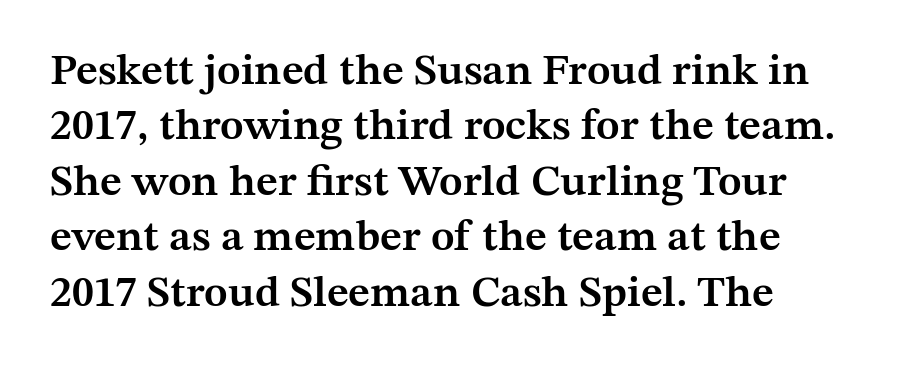
The strokes are fattened partway — semibold, not bold. The font family rendered here belongs to the serif group. The text block is weighted toward the left margin, trailing off unevenly rightward. Is there much room between lines? A standard amount, neither cramped nor airy. The type is set solid horizontally, with unmodified tracking.
